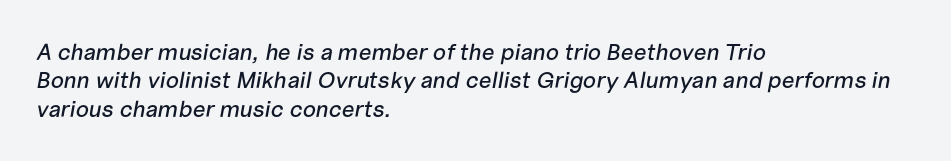
{"italic": "yes", "lean": "right", "slant_degrees": 10, "underline": "no", "align": "left", "line_spacing_ratio": 1.23, "letter_spacing": "normal", "letter_spacing_em": 0.0, "glyph_px": 23}
